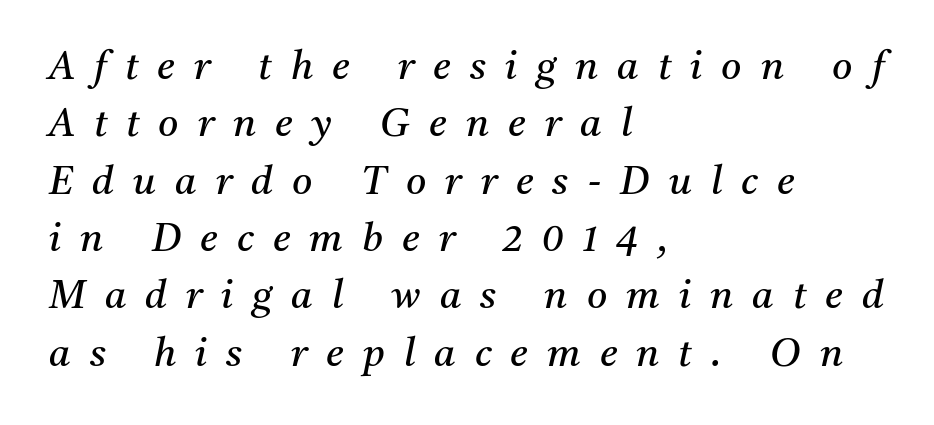
Q: Is the text bold? A: No.
Q: Is the text italic (slanted)? A: Yes, it leans right by about 11 degrees.
Q: Is the typeface a serif or a sans-serif typeface? A: Serif.
Q: Is the text underlined? A: No.
Q: How is the paragraph aligned? A: Left-aligned.
Q: Is the spacing between letters normal or unusually wide? A: Unusually wide.
Q: Is the spacing between lines tight, normal or loose? A: Normal.
Q: Width (condensed, normal, or wide)? A: Normal.
Q: Stroke contrast? A: Medium.
Q: x-height? A: Medium.
Q: Monospaced? A: No.
